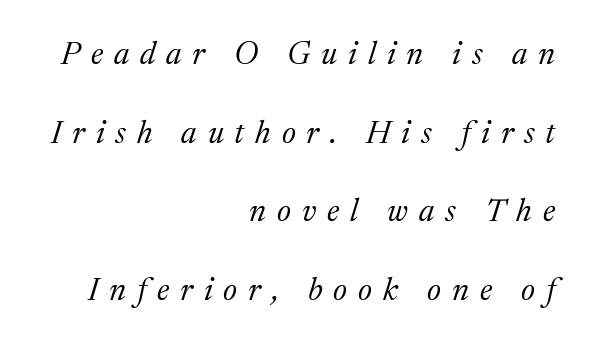
{"serif": "yes", "italic": "yes", "lean": "right", "slant_degrees": 17, "bold": "no", "weight": "regular", "width": "normal", "stroke_contrast": "medium", "x_height": "medium", "monospaced": "no", "underline": "no", "align": "right", "line_spacing": "loose", "line_spacing_ratio": 2.46, "letter_spacing": "wide", "letter_spacing_em": 0.34, "glyph_px": 32}
